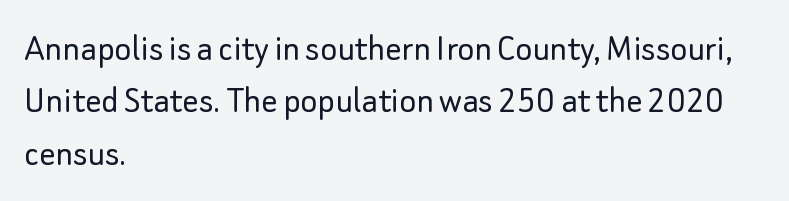
Q: Is the text bold? A: No.
Q: Is the text italic (slanted)? A: No, it is upright.
Q: Is the typeface a serif or a sans-serif typeface? A: Sans-serif.
Q: Is the text underlined? A: No.
Q: How is the paragraph aligned? A: Left-aligned.
Q: Is the spacing between letters normal or unusually wide? A: Normal.
Q: Is the spacing between lines tight, normal or loose? A: Normal.
Q: Width (condensed, normal, or wide)? A: Normal.
Q: Stroke contrast? A: Low.
Q: x-height? A: Small.
Q: Monospaced? A: No.
